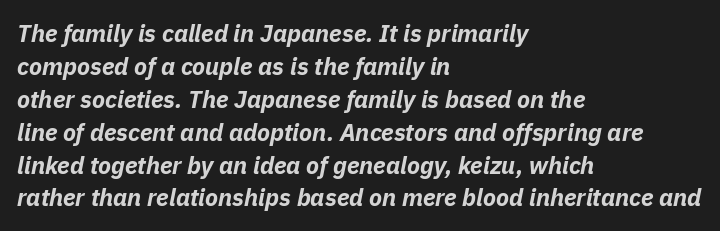
{"italic": "yes", "lean": "right", "slant_degrees": 11, "bold": "yes", "underline": "no", "align": "left", "line_spacing": "normal", "line_spacing_ratio": 1.37, "letter_spacing": "normal", "letter_spacing_em": 0.0, "glyph_px": 24}
